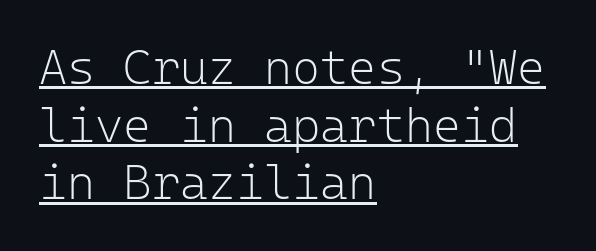
{"serif": "no", "italic": "no", "bold": "no", "weight": "light", "width": "normal", "stroke_contrast": "low", "x_height": "medium", "monospaced": "yes", "underline": "yes", "align": "left", "line_spacing_ratio": 1.2, "letter_spacing": "normal", "letter_spacing_em": 0.0, "glyph_px": 48}
